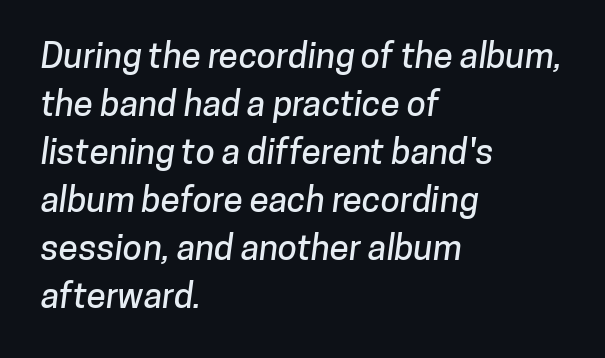
Q: Is the typeface a serif or a sans-serif typeface? A: Sans-serif.
Q: Is the text underlined? A: No.
Q: How is the paragraph aligned? A: Left-aligned.
Q: Is the spacing between letters normal or unusually wide? A: Normal.
Q: Is the spacing between lines tight, normal or loose? A: Normal.
Q: Width (condensed, normal, or wide)? A: Normal.
Q: Stroke contrast? A: Low.
Q: x-height? A: Medium.
Q: Monospaced? A: No.
